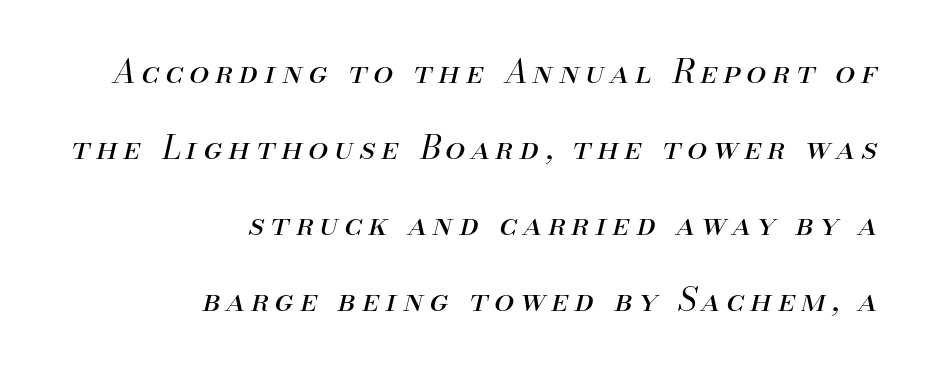
Q: Is the text bold? A: No.
Q: Is the text italic (slanted)? A: Yes, it leans right by about 13 degrees.
Q: Is the text underlined? A: No.
Q: How is the paragraph aligned? A: Right-aligned.
Q: Is the spacing between lines tight, normal or loose? A: Loose.
Q: Width (condensed, normal, or wide)? A: Normal.
Q: Stroke contrast? A: Medium.
Q: x-height? A: Small.
Q: Monospaced? A: No.
